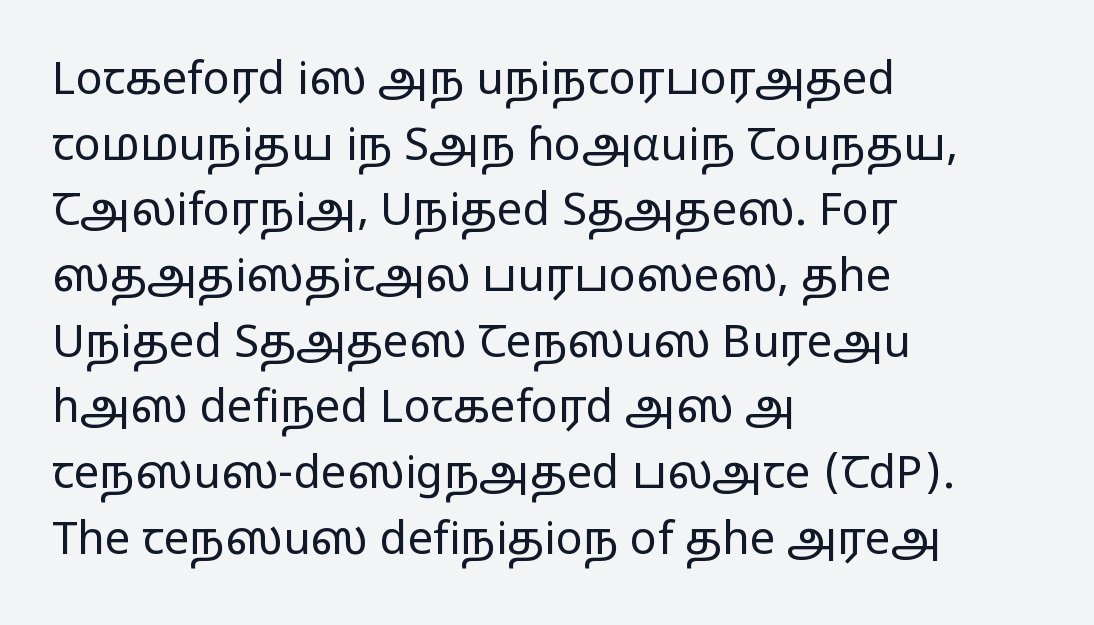
{"serif": "no", "italic": "no", "bold": "no", "weight": "regular", "width": "wide", "stroke_contrast": "low", "x_height": "medium", "monospaced": "no", "underline": "no", "align": "left", "line_spacing": "normal", "line_spacing_ratio": 1.46, "letter_spacing": "normal", "letter_spacing_em": 0.0, "glyph_px": 45}
